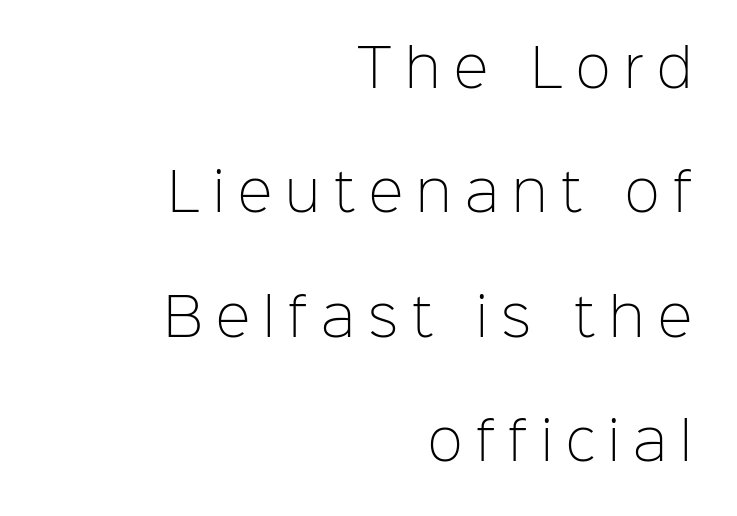
Q: Is the text bold? A: No.
Q: Is the text italic (slanted)? A: No, it is upright.
Q: Is the typeface a serif or a sans-serif typeface? A: Sans-serif.
Q: Is the text underlined? A: No.
Q: How is the paragraph aligned? A: Right-aligned.
Q: Is the spacing between letters normal or unusually wide? A: Unusually wide.
Q: Is the spacing between lines tight, normal or loose? A: Loose.
Q: Width (condensed, normal, or wide)? A: Normal.
Q: Stroke contrast? A: Low.
Q: x-height? A: Medium.
Q: Monospaced? A: No.
